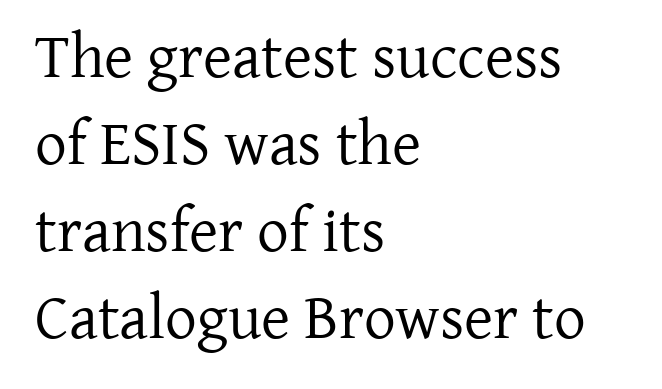
Q: Is the text bold? A: No.
Q: Is the text italic (slanted)? A: No, it is upright.
Q: Is the typeface a serif or a sans-serif typeface? A: Serif.
Q: Is the text underlined? A: No.
Q: How is the paragraph aligned? A: Left-aligned.
Q: Is the spacing between letters normal or unusually wide? A: Normal.
Q: Is the spacing between lines tight, normal or loose? A: Normal.
Q: Width (condensed, normal, or wide)? A: Normal.
Q: Stroke contrast? A: Low.
Q: x-height? A: Medium.
Q: Monospaced? A: No.
